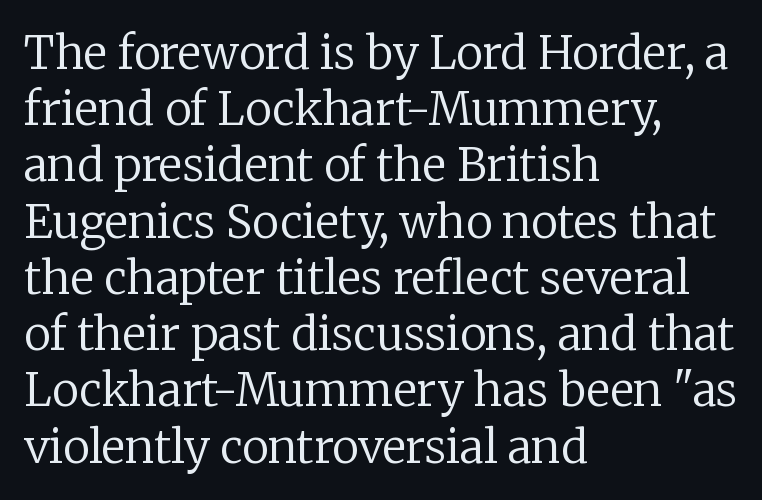
The image shows 45 px regular-weight serif type, upright; set left-aligned, normal line spacing (1.25x), normal letter spacing, not underlined; low stroke contrast and a medium x-height.
